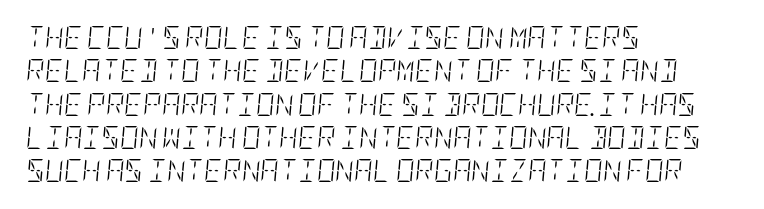
{"italic": "yes", "lean": "right", "slant_degrees": 5, "bold": "no", "underline": "no", "align": "left", "line_spacing": "normal", "line_spacing_ratio": 1.45, "letter_spacing": "normal", "letter_spacing_em": 0.0, "glyph_px": 23}
